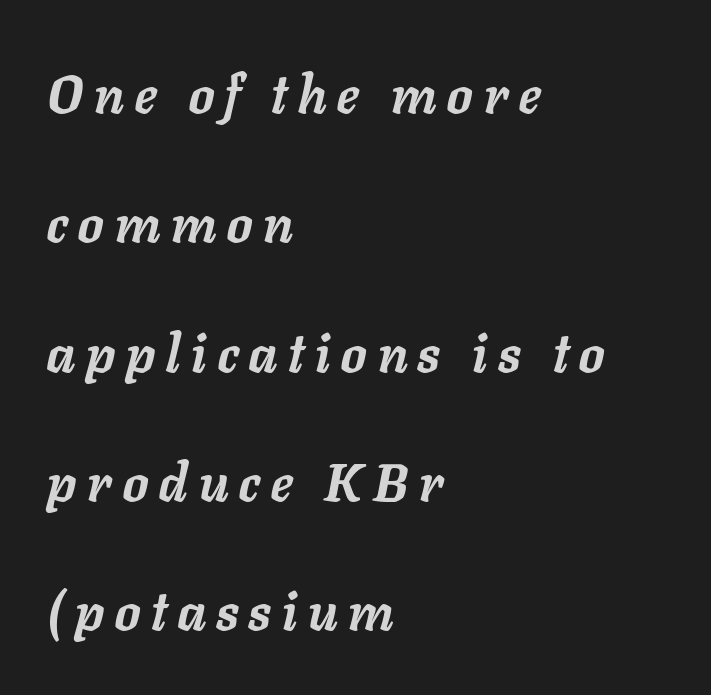
Q: Is the text bold? A: Yes.
Q: Is the text italic (slanted)? A: Yes, it leans right by about 11 degrees.
Q: Is the text underlined? A: No.
Q: How is the paragraph aligned? A: Left-aligned.
Q: Is the spacing between letters normal or unusually wide? A: Unusually wide.
Q: Is the spacing between lines tight, normal or loose? A: Loose.
Q: Width (condensed, normal, or wide)? A: Normal.
Q: Stroke contrast? A: Low.
Q: x-height? A: Medium.
Q: Monospaced? A: No.
